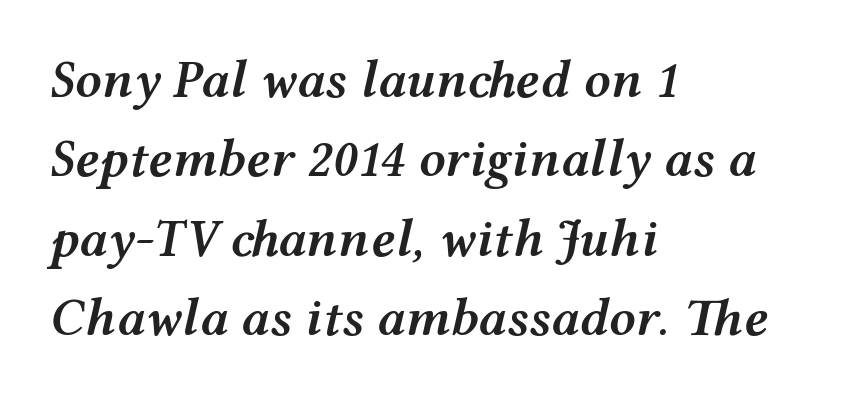
Reading down the block, your eye returns to a fixed left position each line. Students, observe: this is what conventionally led text looks like. The foot of each line stays bare and open. Look at the tracking — it's just the regular setting, nothing added.
